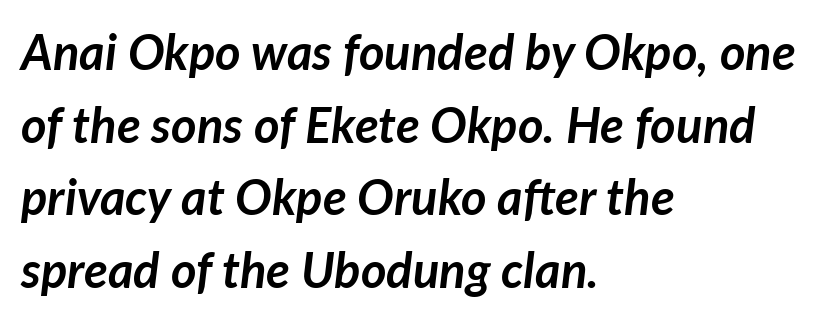
The image shows 49 px semibold type, italic (leaning right); set left-aligned, normal line spacing (1.48x), normal letter spacing, not underlined; low stroke contrast and a medium x-height.
